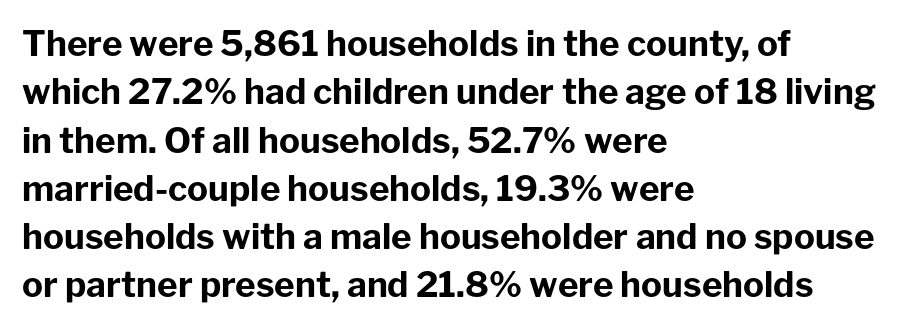
Q: Is the text bold? A: Yes.
Q: Is the text italic (slanted)? A: No, it is upright.
Q: Is the typeface a serif or a sans-serif typeface? A: Sans-serif.
Q: Is the text underlined? A: No.
Q: How is the paragraph aligned? A: Left-aligned.
Q: Is the spacing between letters normal or unusually wide? A: Normal.
Q: Is the spacing between lines tight, normal or loose? A: Normal.
Q: Width (condensed, normal, or wide)? A: Normal.
Q: Stroke contrast? A: Low.
Q: x-height? A: Medium.
Q: Monospaced? A: No.
